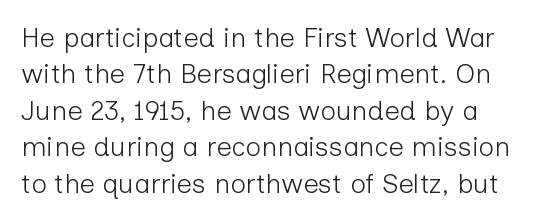
Q: Is the text bold? A: No.
Q: Is the text italic (slanted)? A: No, it is upright.
Q: Is the text underlined? A: No.
Q: Is the spacing between letters normal or unusually wide? A: Normal.
Q: Is the spacing between lines tight, normal or loose? A: Normal.
